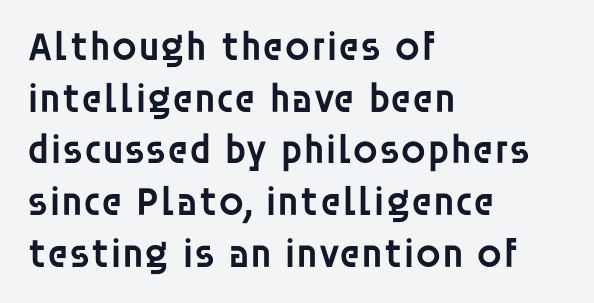
Q: Is the text bold? A: Semi-bold.
Q: Is the text italic (slanted)? A: No, it is upright.
Q: Is the typeface a serif or a sans-serif typeface? A: Sans-serif.
Q: Is the text underlined? A: No.
Q: How is the paragraph aligned? A: Left-aligned.
Q: Is the spacing between letters normal or unusually wide? A: Normal.
Q: Is the spacing between lines tight, normal or loose? A: Normal.
Q: Width (condensed, normal, or wide)? A: Normal.
Q: Stroke contrast? A: Low.
Q: x-height? A: Large.
Q: Monospaced? A: No.
